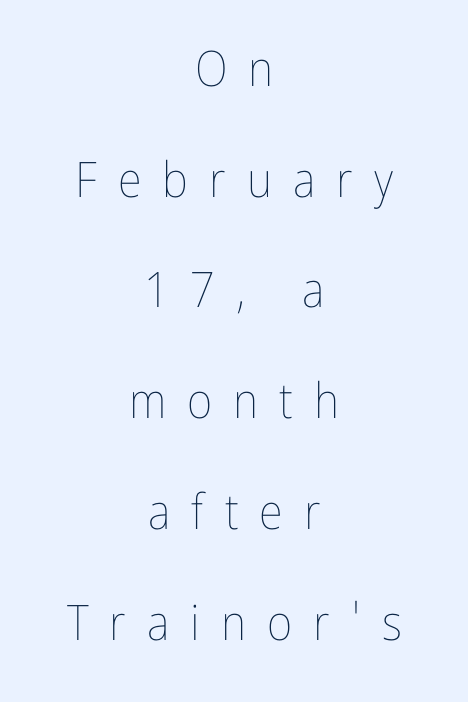
The line texture is sparse and dotted thanks to wide tracking. If you folded the block vertically in half, each line would mirror itself in length. Check under the words: just untouched page. Horizontal bands of white between lines are thick stripes. The strokes are not fattened; the text isn't bold.
